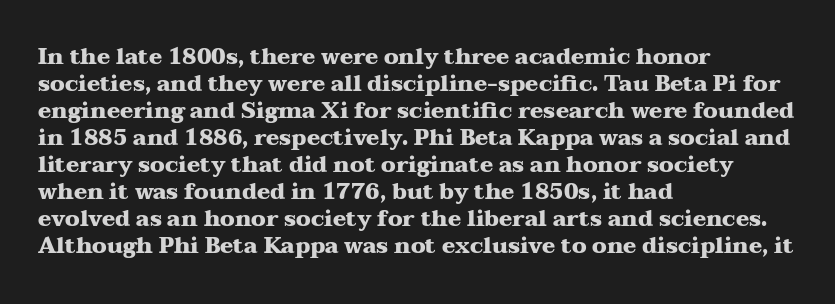
The image shows 22 px bold type, upright; set left-aligned, line spacing 1.23x, normal letter spacing, not underlined.
